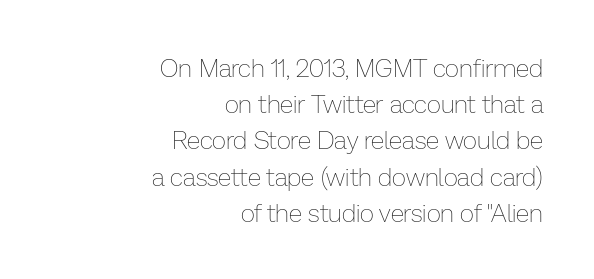
{"italic": "no", "bold": "no", "underline": "no", "align": "right", "line_spacing": "normal", "line_spacing_ratio": 1.45, "letter_spacing": "normal", "letter_spacing_em": 0.0, "glyph_px": 25}
